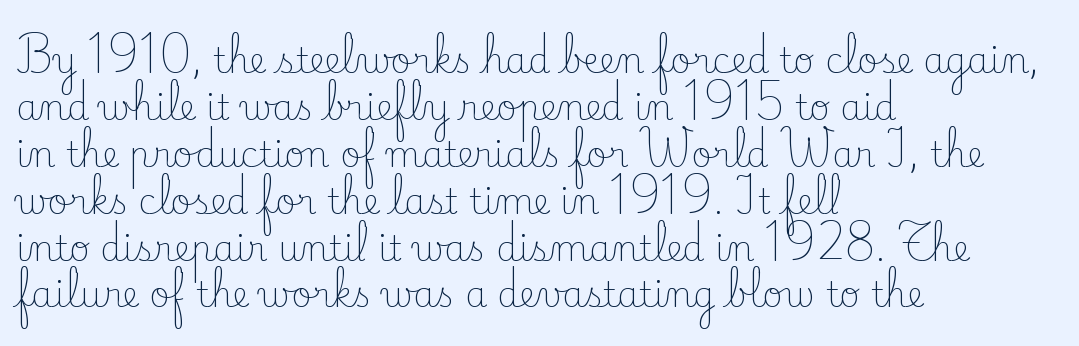
The image shows 35 px light serif type, upright; set left-aligned, normal line spacing (1.34x), normal letter spacing, not underlined; low stroke contrast and a small x-height.
